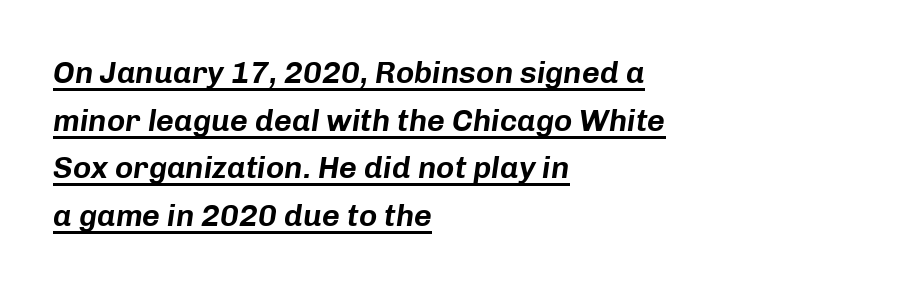
The image shows 31 px text type, italic (leaning right); set left-aligned, normal line spacing (1.54x), normal letter spacing, underlined; low stroke contrast and a medium x-height.
